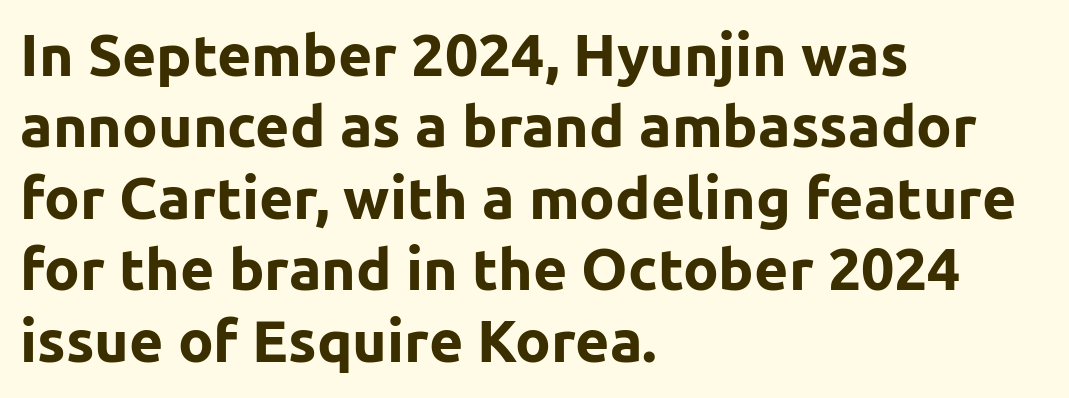
The image shows 59 px bold sans-serif type, upright; set left-aligned, line spacing 1.21x, normal letter spacing, not underlined; low stroke contrast and a medium x-height.
